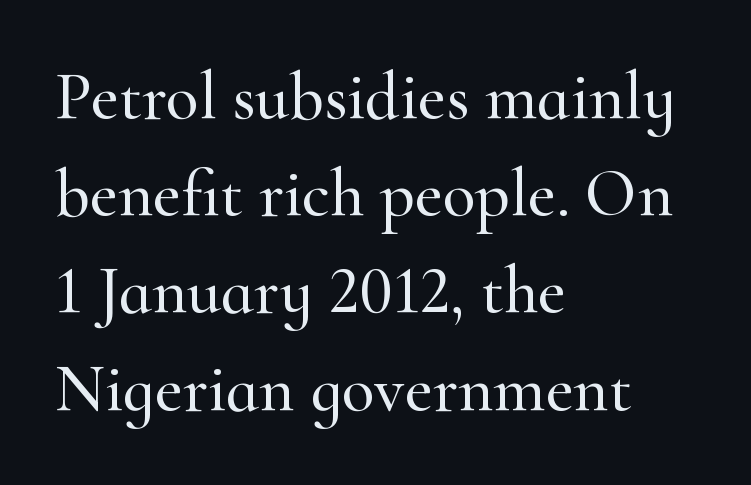
{"serif": "yes", "italic": "no", "width": "normal", "stroke_contrast": "high", "x_height": "small", "monospaced": "no", "underline": "no", "align": "left", "line_spacing": "normal", "line_spacing_ratio": 1.43, "letter_spacing": "normal", "letter_spacing_em": 0.0, "glyph_px": 68}
